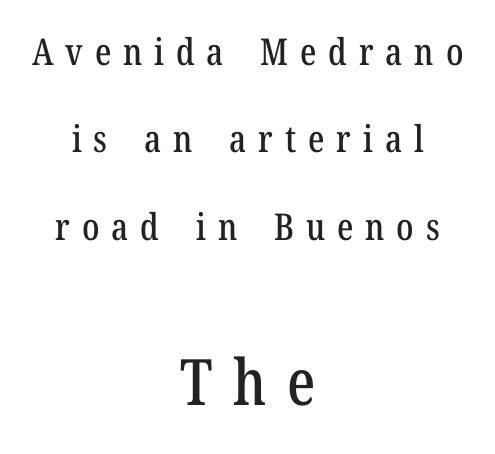
Rows of type keep a wide berth in the vertical direction. The face used here is rendered with a markedly widened letterfit. The lines in this sample share a center point and differ in where they start and stop. A serif font was chosen for this passage. Look at the glyph heights: the lower group is clearly the bigger setting. The typography opts for an upright posture over an oblique one.
